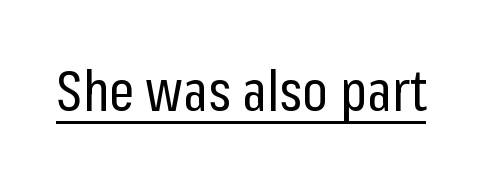
The tracking reads as untouched default to a designer's eye. Beneath each row of characters lies a ruled line. The letters look calm and open, with moderate or lighter stems. In terms of letterform style, serifs are entirely absent. Each letter keeps its own natural width here, so spacing adapts to shape.
